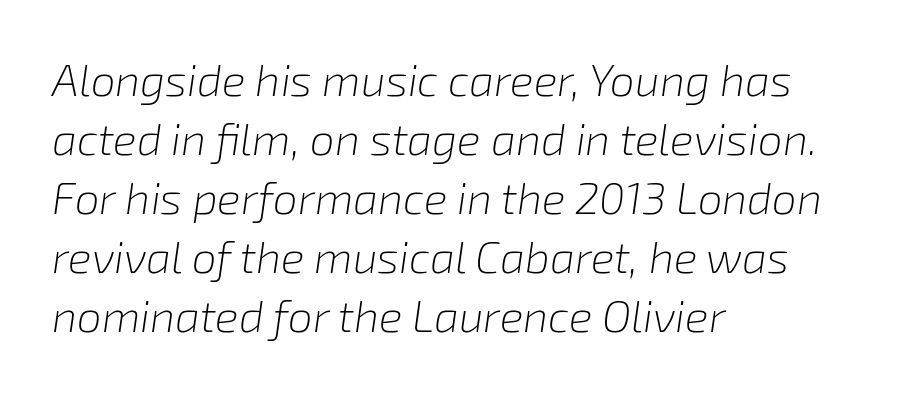
Q: Is the text bold? A: No.
Q: Is the text italic (slanted)? A: Yes, it leans right by about 8 degrees.
Q: Is the text underlined? A: No.
Q: How is the paragraph aligned? A: Left-aligned.
Q: Is the spacing between letters normal or unusually wide? A: Normal.
Q: Is the spacing between lines tight, normal or loose? A: Normal.
Q: Width (condensed, normal, or wide)? A: Normal.
Q: Stroke contrast? A: Low.
Q: x-height? A: Medium.
Q: Monospaced? A: No.
